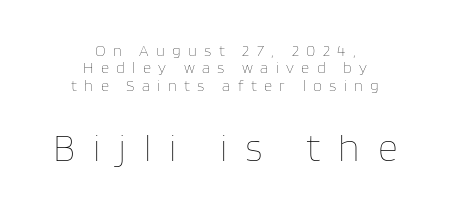
Q: Is the text bold? A: No.
Q: Is the text italic (slanted)? A: No, it is upright.
Q: Is the text underlined? A: No.
Q: How is the paragraph aligned? A: Centered.
Q: Is the spacing between letters normal or unusually wide? A: Unusually wide.
Q: Is the spacing between lines tight, normal or loose? A: Tight.
Q: Which block of text is set in a larger size, the first (top) or the second (bottom)? A: The second (bottom) one.
Q: Width (condensed, normal, or wide)? A: Normal.
Q: Stroke contrast? A: Low.
Q: x-height? A: Large.
Q: Monospaced? A: No.
